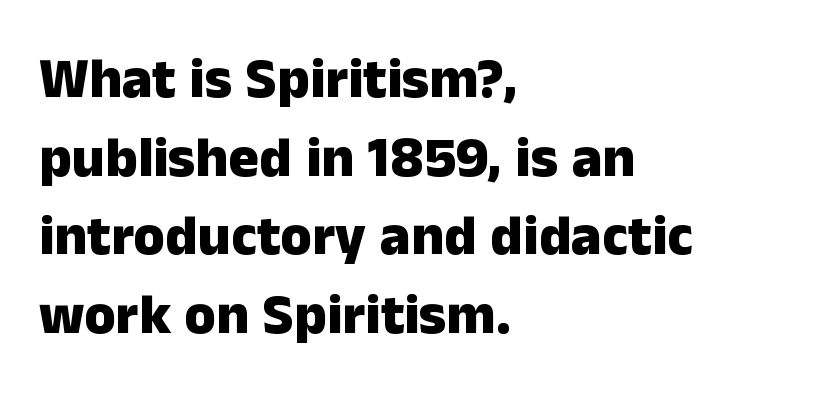
{"serif": "no", "italic": "no", "bold": "yes", "weight": "heavy", "width": "normal", "stroke_contrast": "low", "x_height": "medium", "monospaced": "no", "underline": "no", "align": "left", "line_spacing": "normal", "line_spacing_ratio": 1.38, "letter_spacing": "normal", "letter_spacing_em": 0.0, "glyph_px": 57}
